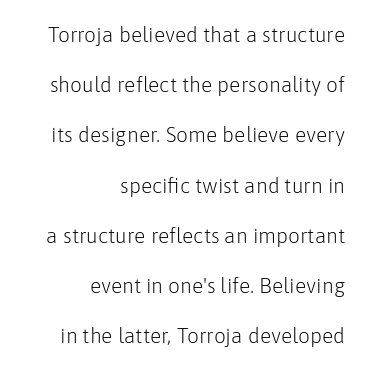
{"italic": "no", "bold": "no", "underline": "no", "align": "right", "line_spacing": "loose", "line_spacing_ratio": 2.39, "letter_spacing": "normal", "letter_spacing_em": 0.0, "glyph_px": 21}
